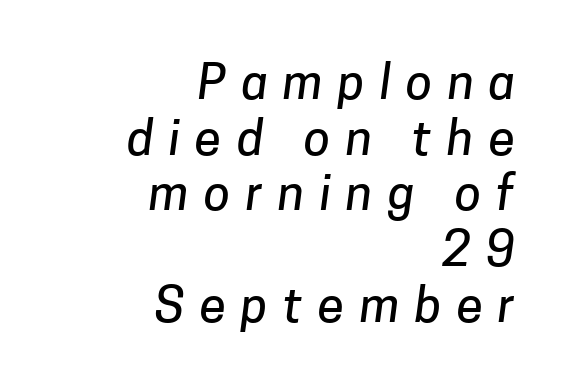
Q: Is the typeface a serif or a sans-serif typeface? A: Sans-serif.
Q: Is the text underlined? A: No.
Q: How is the paragraph aligned? A: Right-aligned.
Q: Is the spacing between letters normal or unusually wide? A: Unusually wide.
Q: Width (condensed, normal, or wide)? A: Normal.
Q: Stroke contrast? A: Low.
Q: x-height? A: Medium.
Q: Monospaced? A: No.
